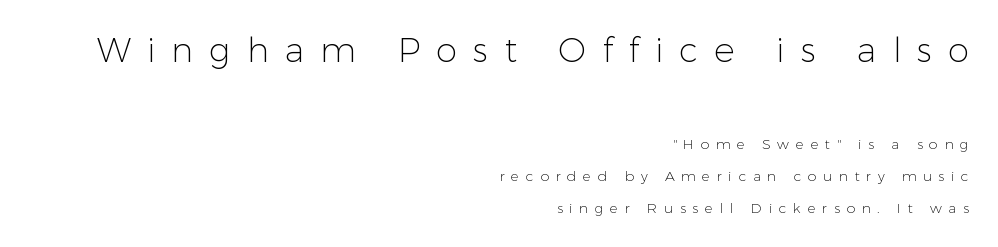
The designer dialed line spacing up above the default. No italicization has been applied; the sample stays upright. The rendering uses natural spacing where letterforms have individual widths. Glyph-to-glyph distance is far greater than everyday printed text.
